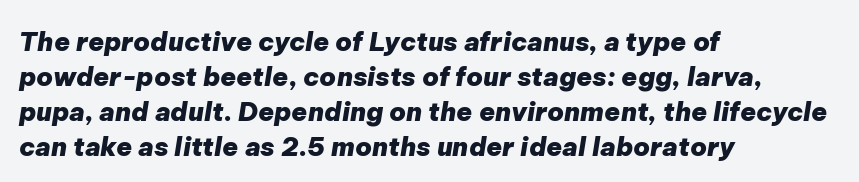
{"italic": "yes", "lean": "right", "slant_degrees": 9, "bold": "yes", "underline": "no", "align": "left", "line_spacing": "normal", "line_spacing_ratio": 1.34, "letter_spacing": "normal", "letter_spacing_em": 0.0, "glyph_px": 26}
